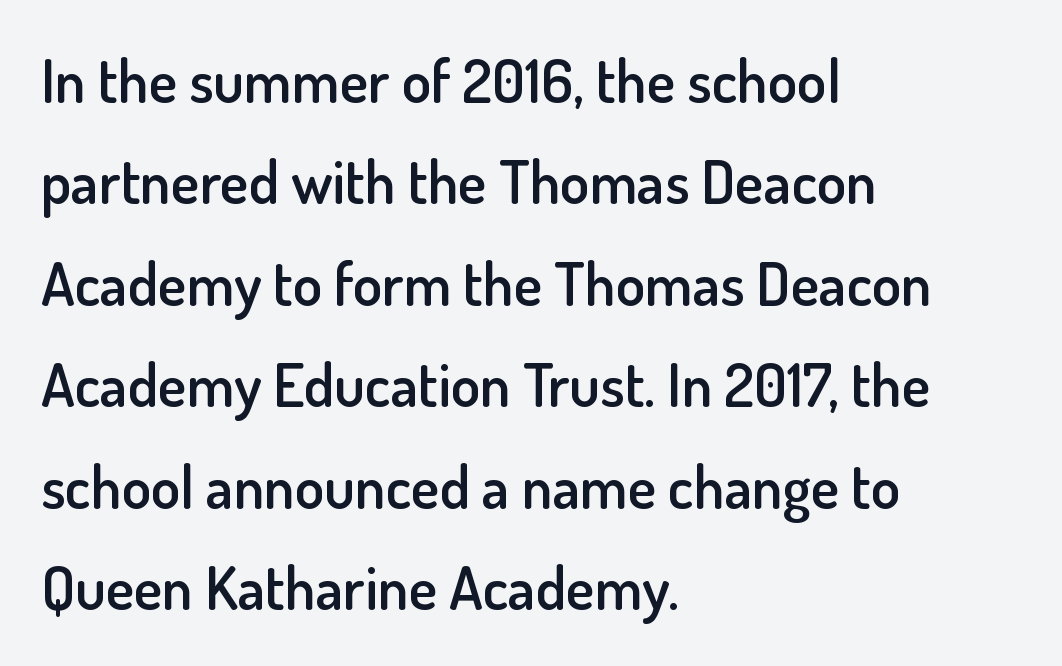
The image shows 60 px semibold sans-serif type, upright; set left-aligned, normal line spacing (1.69x), normal letter spacing, not underlined; low stroke contrast and a small x-height.
